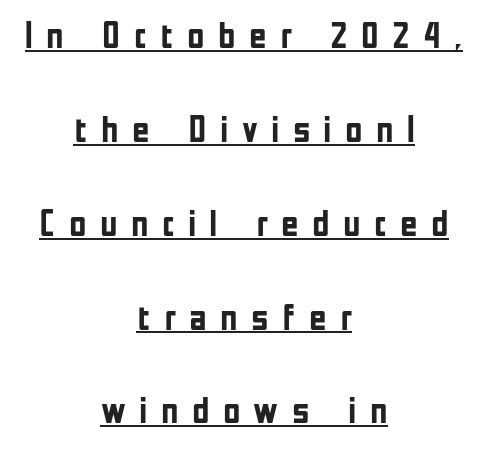
Letter spacing: wide. Short and long lines alike share a common midpoint. Letterform terminals end flat and unadorned throughout the passage. The rendering uses natural spacing where letterforms have individual widths.
